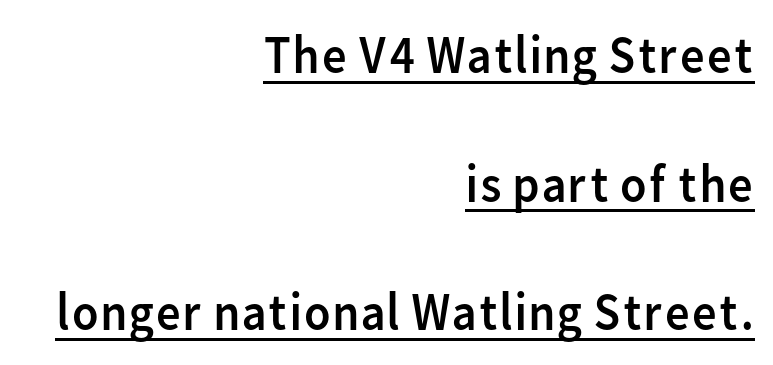
{"serif": "no", "italic": "no", "bold": "no", "weight": "regular", "width": "normal", "stroke_contrast": "low", "x_height": "medium", "monospaced": "no", "underline": "yes", "align": "right", "line_spacing": "loose", "line_spacing_ratio": 2.38, "letter_spacing": "normal", "letter_spacing_em": 0.0, "glyph_px": 54}
